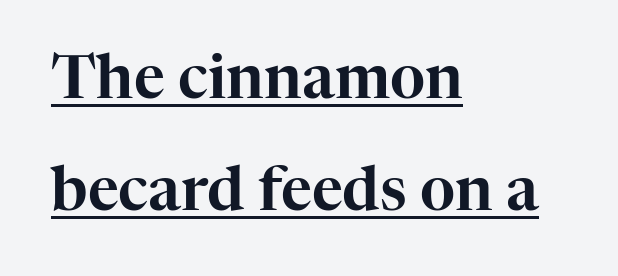
Q: Is the text italic (slanted)? A: No, it is upright.
Q: Is the typeface a serif or a sans-serif typeface? A: Serif.
Q: Is the text underlined? A: Yes.
Q: How is the paragraph aligned? A: Left-aligned.
Q: Is the spacing between letters normal or unusually wide? A: Normal.
Q: Width (condensed, normal, or wide)? A: Normal.
Q: Stroke contrast? A: High.
Q: x-height? A: Medium.
Q: Monospaced? A: No.
